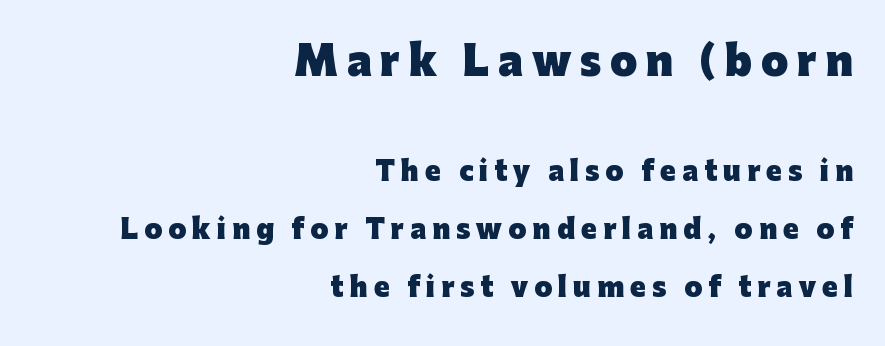
{"serif": "no", "italic": "no", "bold": "yes", "weight": "heavy", "width": "normal", "stroke_contrast": "low", "x_height": "medium", "monospaced": "no", "underline": "no", "align": "right", "line_spacing": "loose", "line_spacing_ratio": 2.24, "letter_spacing": "wide", "letter_spacing_em": 0.23, "larger_block": "first", "size_ratio": 1.5, "glyph_px": 39}
